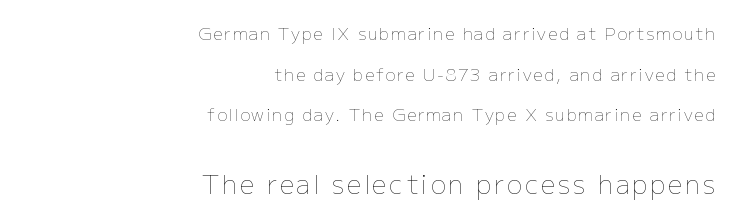
Tall strokes in this sample are plumb rather than angled. Descender tails drop into unmarked territory. Compared with a typical body face, this is equally light or lighter still. Typeset ragged left — the right edge is the straight one.
